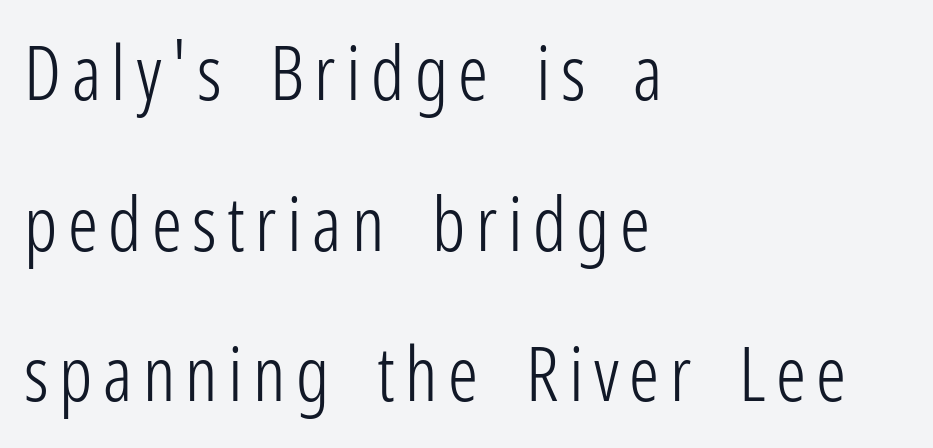
{"serif": "no", "italic": "no", "bold": "no", "weight": "light", "width": "condensed", "stroke_contrast": "low", "x_height": "medium", "monospaced": "no", "underline": "no", "align": "left", "line_spacing": "loose", "line_spacing_ratio": 2.01, "glyph_px": 75}
